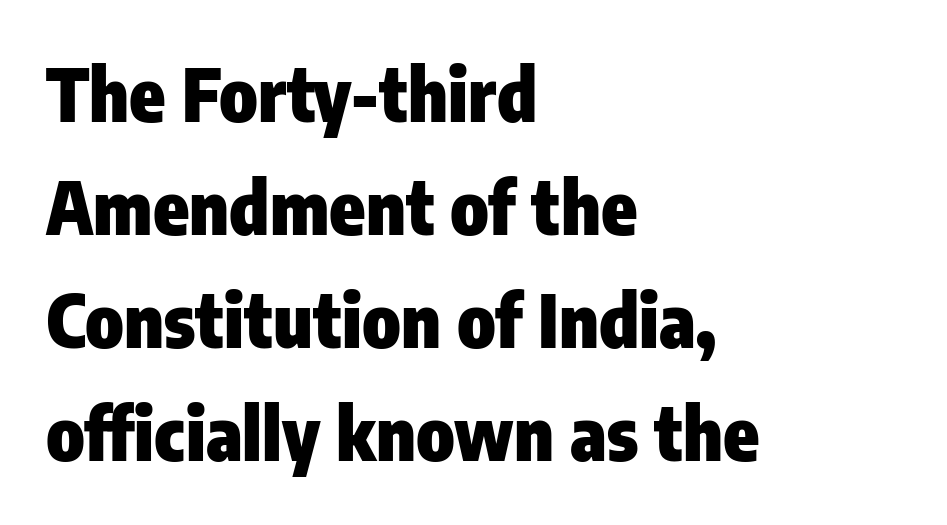
Q: Is the text bold? A: Yes.
Q: Is the text italic (slanted)? A: No, it is upright.
Q: Is the typeface a serif or a sans-serif typeface? A: Sans-serif.
Q: Is the text underlined? A: No.
Q: How is the paragraph aligned? A: Left-aligned.
Q: Is the spacing between letters normal or unusually wide? A: Normal.
Q: Is the spacing between lines tight, normal or loose? A: Normal.
Q: Width (condensed, normal, or wide)? A: Condensed.
Q: Stroke contrast? A: Low.
Q: x-height? A: Medium.
Q: Monospaced? A: No.
